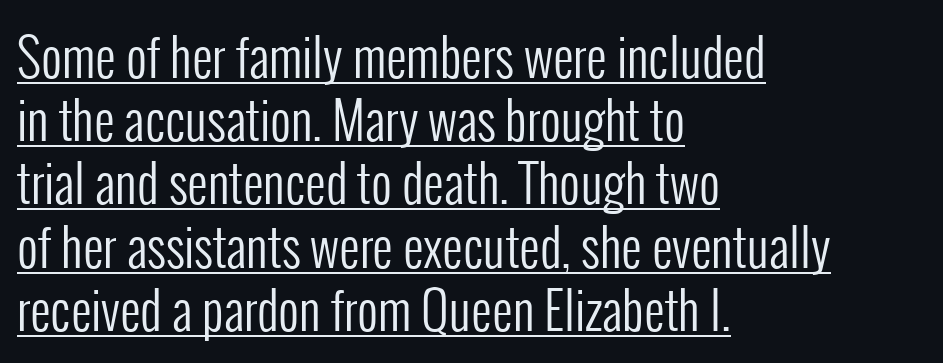
A rule runs beneath these lines of type. This sample uses plain, unmodified letter spacing. Posture: upright roman. These lines are rendered in a variable-pitch font. Serifs: no, the terminals of the letterforms are clean. Line starts are locked; line ends wander.
